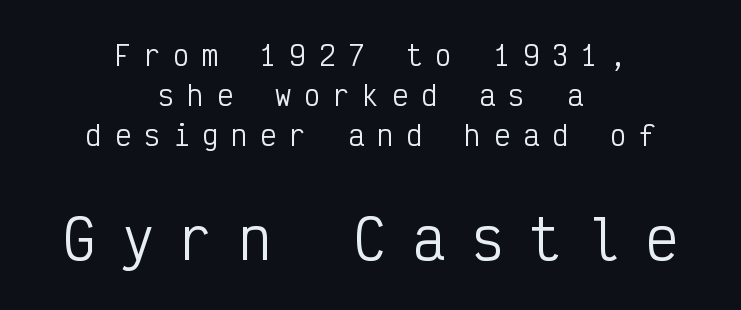
Q: Is the text bold? A: No.
Q: Is the text italic (slanted)? A: No, it is upright.
Q: Is the typeface a serif or a sans-serif typeface? A: Sans-serif.
Q: Is the text underlined? A: No.
Q: How is the paragraph aligned? A: Centered.
Q: Is the spacing between letters normal or unusually wide? A: Unusually wide.
Q: Is the spacing between lines tight, normal or loose? A: Normal.
Q: Which block of text is set in a larger size, the first (top) or the second (bottom)? A: The second (bottom) one.
Q: Width (condensed, normal, or wide)? A: Condensed.
Q: Stroke contrast? A: Low.
Q: x-height? A: Medium.
Q: Monospaced? A: Yes.
